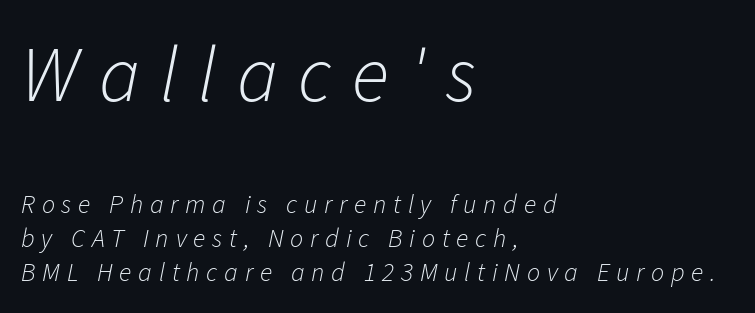
{"italic": "yes", "lean": "right", "slant_degrees": 11, "bold": "no", "weight": "light", "width": "normal", "stroke_contrast": "low", "x_height": "medium", "monospaced": "no", "underline": "no", "align": "left", "line_spacing": "normal", "line_spacing_ratio": 1.31, "letter_spacing": "wide", "letter_spacing_em": 0.26, "larger_block": "first", "size_ratio": 3.0, "glyph_px": 78}
